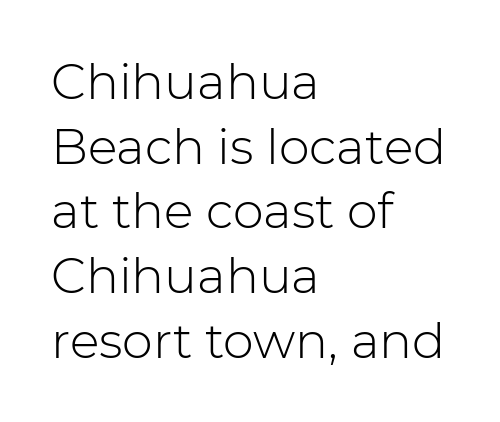
Alignment: flush left. Weight: in the light-to-regular range. Each letter's strokes conclude bluntly, with no projecting serifs. The baseline area is clear.
